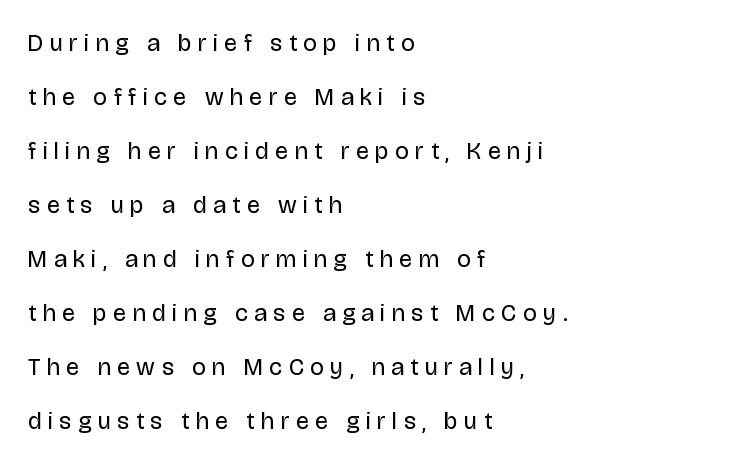
Italic: no, the glyphs are upright roman. These lines stand farther apart than default settings would place them. Decoration check: the copy has no underline. The passage shown has open, widely tracked lettering throughout.
